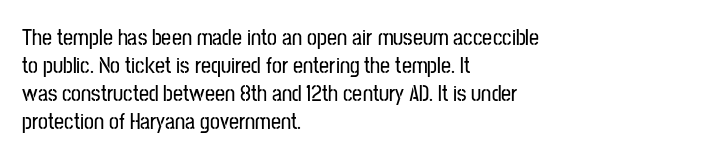
{"italic": "no", "underline": "no", "align": "left", "line_spacing": "normal", "line_spacing_ratio": 1.27, "letter_spacing": "normal", "letter_spacing_em": 0.0, "glyph_px": 22}
